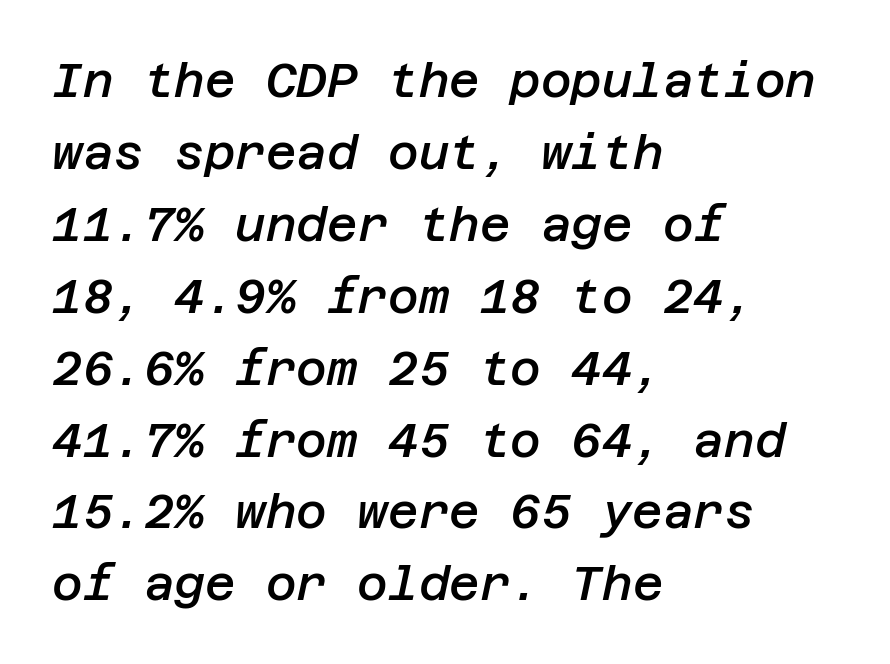
{"italic": "yes", "lean": "right", "slant_degrees": 12, "bold": "semi", "weight": "semibold", "width": "normal", "stroke_contrast": "low", "x_height": "large", "underline": "no", "align": "left", "line_spacing": "normal", "line_spacing_ratio": 1.53, "letter_spacing": "normal", "letter_spacing_em": 0.0, "glyph_px": 47}
